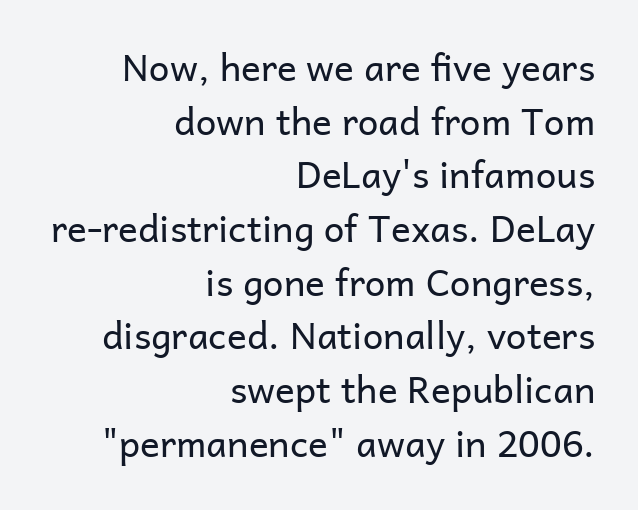
Q: Is the text bold? A: No.
Q: Is the text italic (slanted)? A: No, it is upright.
Q: Is the typeface a serif or a sans-serif typeface? A: Sans-serif.
Q: Is the text underlined? A: No.
Q: How is the paragraph aligned? A: Right-aligned.
Q: Is the spacing between letters normal or unusually wide? A: Normal.
Q: Is the spacing between lines tight, normal or loose? A: Normal.
Q: Width (condensed, normal, or wide)? A: Normal.
Q: Stroke contrast? A: Low.
Q: x-height? A: Medium.
Q: Monospaced? A: No.
